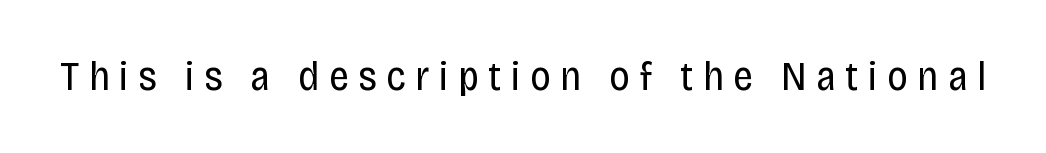
The image shows 40 px regular-weight, condensed sans-serif type, upright; set unusually wide letter spacing (+0.24 em), not underlined; low stroke contrast and a large x-height.
